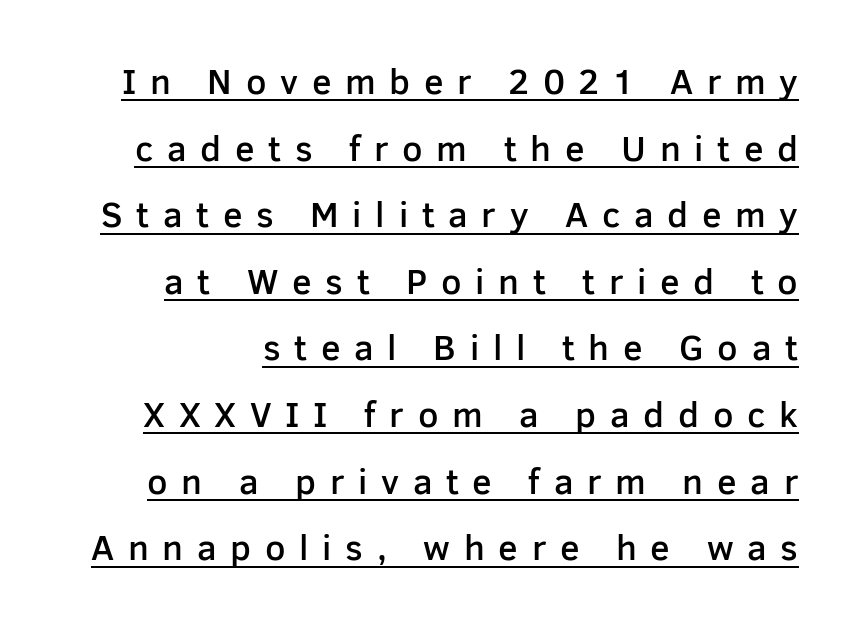
Between one letter and the next there's a generous, obvious gap. Underlining? Definitely there. The face used here is proportionally spaced, like ordinary book or web type. Serif or sans? Sans — the stroke terminals are bare.
